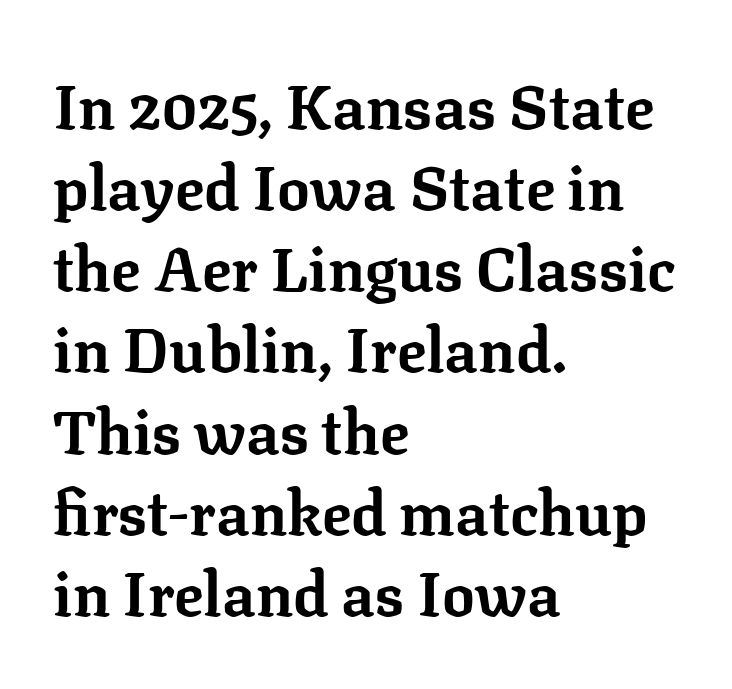
The passage shown has conventional tracking throughout. How would I describe the line gaps? Plain and ordinary. Underline: absent. The passage shown is typed in a proportional face where columns would drift. This sample uses an upright cut, with every glyph sitting square on the baseline.
